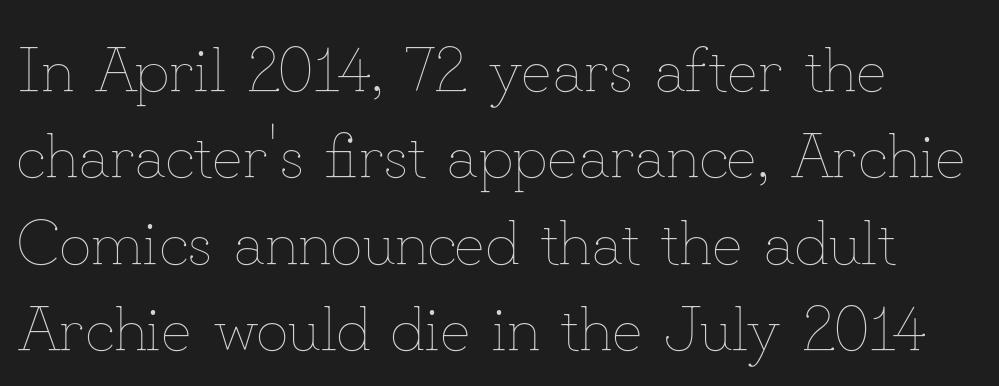
The image shows 63 px thin type, upright; set normal line spacing (1.37x), normal letter spacing, not underlined; low stroke contrast and a small x-height.
